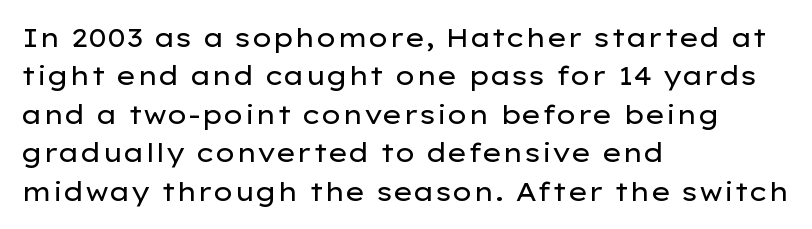
Q: Is the text bold? A: No.
Q: Is the text italic (slanted)? A: No, it is upright.
Q: Is the text underlined? A: No.
Q: How is the paragraph aligned? A: Left-aligned.
Q: Is the spacing between letters normal or unusually wide? A: Normal.
Q: Is the spacing between lines tight, normal or loose? A: Normal.
